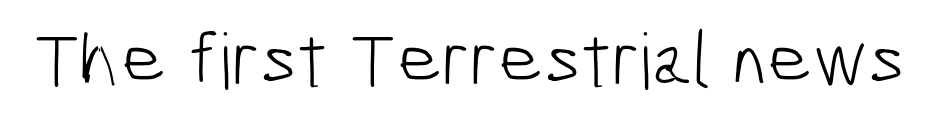
The image shows 77 px light, condensed sans-serif type; set normal letter spacing, not underlined; low stroke contrast and a medium x-height.
